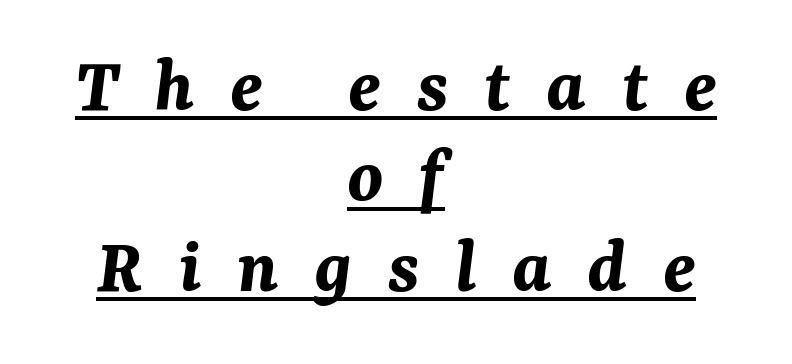
Q: Is the text bold? A: Yes.
Q: Is the text italic (slanted)? A: Yes, it leans right by about 7 degrees.
Q: Is the text underlined? A: Yes.
Q: How is the paragraph aligned? A: Centered.
Q: Is the spacing between letters normal or unusually wide? A: Unusually wide.
Q: Is the spacing between lines tight, normal or loose? A: Tight.
Q: Width (condensed, normal, or wide)? A: Normal.
Q: Stroke contrast? A: Medium.
Q: x-height? A: Medium.
Q: Monospaced? A: No.
